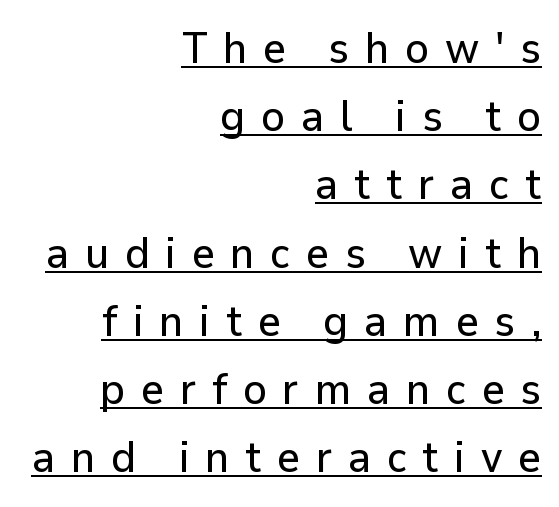
The image shows 44 px sans-serif type, upright; set right-aligned, normal line spacing (1.55x), unusually wide letter spacing (+0.36 em), underlined; low stroke contrast and a medium x-height.
